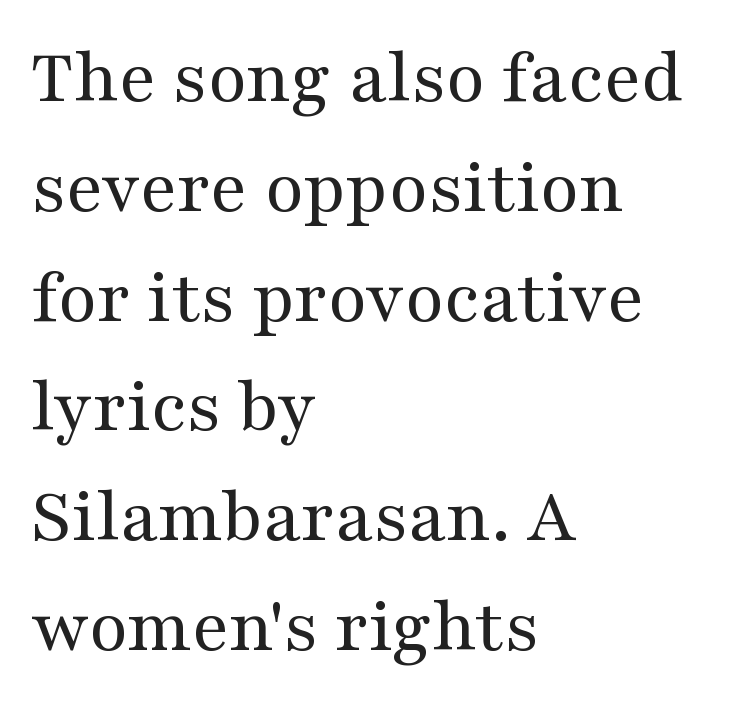
Stems and bowls with no extra thickness — not bold. A serif font was chosen for this passage. If you drew a line through each stem, it would be perfectly vertical. Short note: letters normally spaced. Compared with typical paragraphs, the rows here are spaced about the same.
